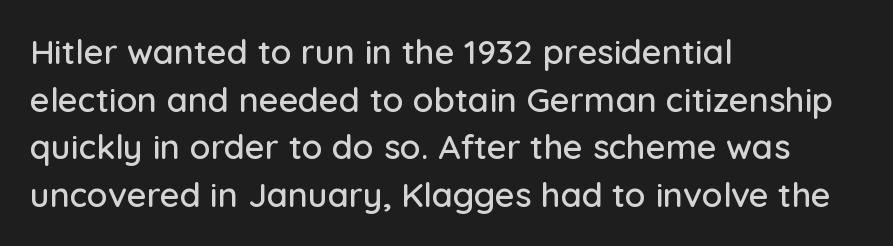
Q: Is the text italic (slanted)? A: No, it is upright.
Q: Is the typeface a serif or a sans-serif typeface? A: Sans-serif.
Q: Is the text underlined? A: No.
Q: How is the paragraph aligned? A: Left-aligned.
Q: Is the spacing between letters normal or unusually wide? A: Normal.
Q: Is the spacing between lines tight, normal or loose? A: Normal.
Q: Width (condensed, normal, or wide)? A: Normal.
Q: Stroke contrast? A: Low.
Q: x-height? A: Medium.
Q: Monospaced? A: No.
